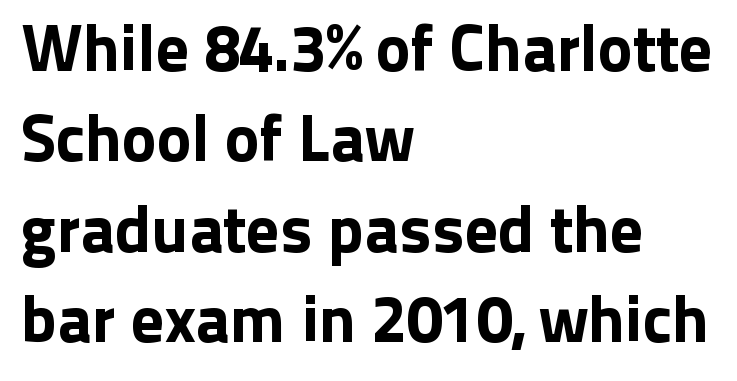
Q: Is the text italic (slanted)? A: No, it is upright.
Q: Is the typeface a serif or a sans-serif typeface? A: Sans-serif.
Q: Is the text underlined? A: No.
Q: How is the paragraph aligned? A: Left-aligned.
Q: Is the spacing between letters normal or unusually wide? A: Normal.
Q: Is the spacing between lines tight, normal or loose? A: Normal.
Q: Width (condensed, normal, or wide)? A: Normal.
Q: Stroke contrast? A: Low.
Q: x-height? A: Medium.
Q: Monospaced? A: No.
